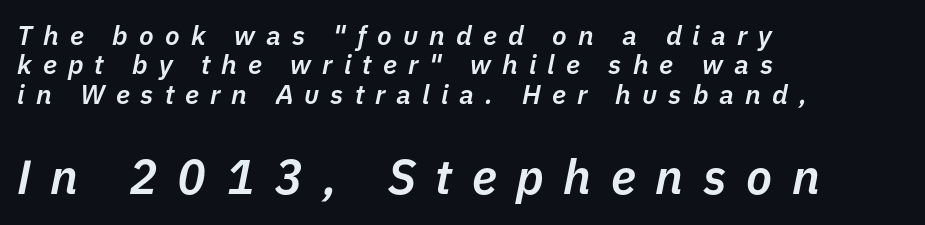
The image shows 48 px semibold type, italic (leaning right); set left-aligned, tight line spacing (1.09x), unusually wide letter spacing (+0.41 em), not underlined; the second (bottom) block is 1.78x larger; low stroke contrast and a medium x-height.
